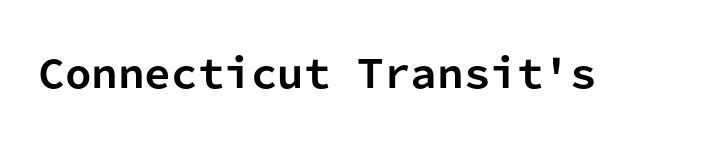
Anything drawn beneath the words? Only blank space. Look at the stroke-to-counter ratio: heavy, a bold. Is this a sans? Yes — the strokes have no serifs. These lines are rendered in a fixed-pitch font.
